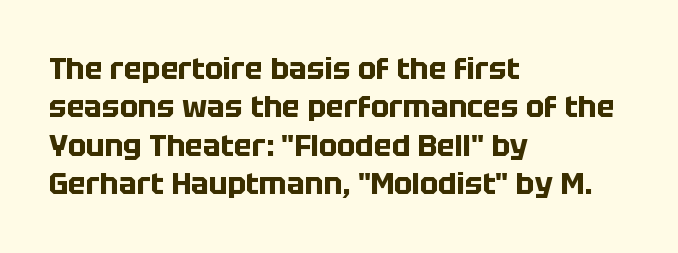
The image shows 30 px bold sans-serif type, upright; set left-aligned, normal line spacing (1.28x), normal letter spacing, not underlined; low stroke contrast and a large x-height.
